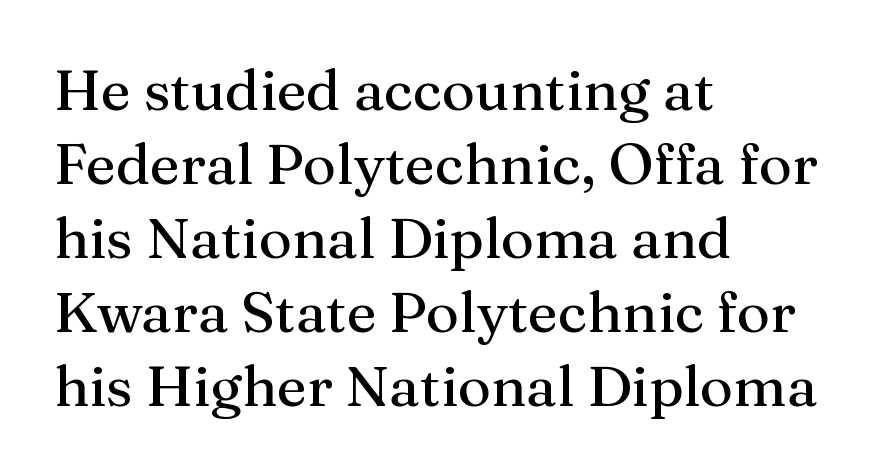
{"serif": "yes", "italic": "no", "width": "normal", "stroke_contrast": "medium", "x_height": "medium", "monospaced": "no", "underline": "no", "align": "left", "line_spacing": "normal", "line_spacing_ratio": 1.3, "letter_spacing": "normal", "letter_spacing_em": 0.0, "glyph_px": 57}
